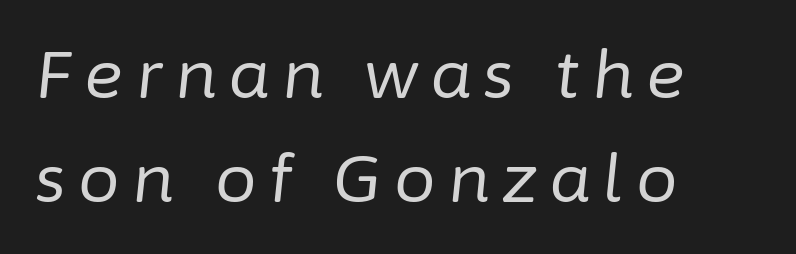
Q: Is the text bold? A: No.
Q: Is the text italic (slanted)? A: Yes, it leans right by about 6 degrees.
Q: Is the text underlined? A: No.
Q: How is the paragraph aligned? A: Left-aligned.
Q: Is the spacing between lines tight, normal or loose? A: Normal.
Q: Width (condensed, normal, or wide)? A: Normal.
Q: Stroke contrast? A: Low.
Q: x-height? A: Medium.
Q: Monospaced? A: No.
